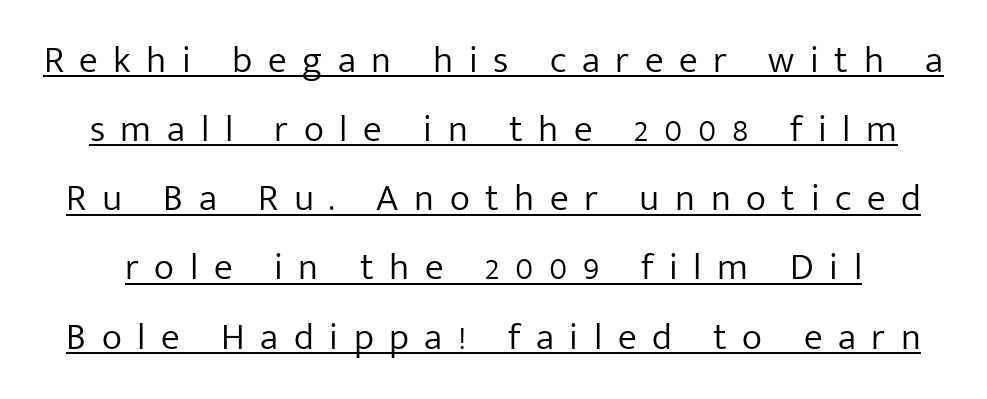
This is sans-serif lettering, the kind often seen on screens and signage. Varying glyph widths throughout — classic text-font behaviour. Vertical strokes here are truly vertical. The type is letterspaced generously, with wide tracking. Think standard paragraph weight, or any step lighter than that.
